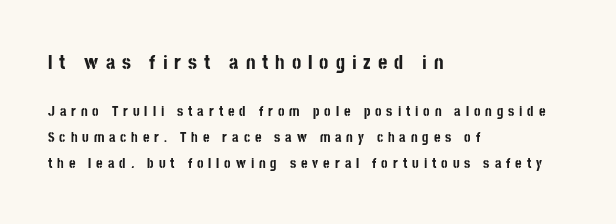
The lines in this sample share a left origin and differ only in where they stop. Heavy, bold letterforms. The specimen reads as upright at a glance. The line texture is sparse and dotted thanks to wide tracking.
